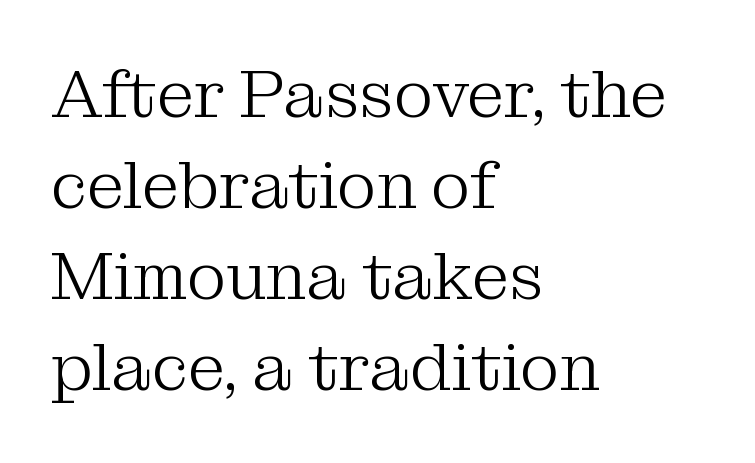
Q: Is the text bold? A: No.
Q: Is the text italic (slanted)? A: No, it is upright.
Q: Is the typeface a serif or a sans-serif typeface? A: Serif.
Q: Is the text underlined? A: No.
Q: How is the paragraph aligned? A: Left-aligned.
Q: Is the spacing between letters normal or unusually wide? A: Normal.
Q: Is the spacing between lines tight, normal or loose? A: Normal.
Q: Width (condensed, normal, or wide)? A: Normal.
Q: Stroke contrast? A: Medium.
Q: x-height? A: Medium.
Q: Monospaced? A: No.
